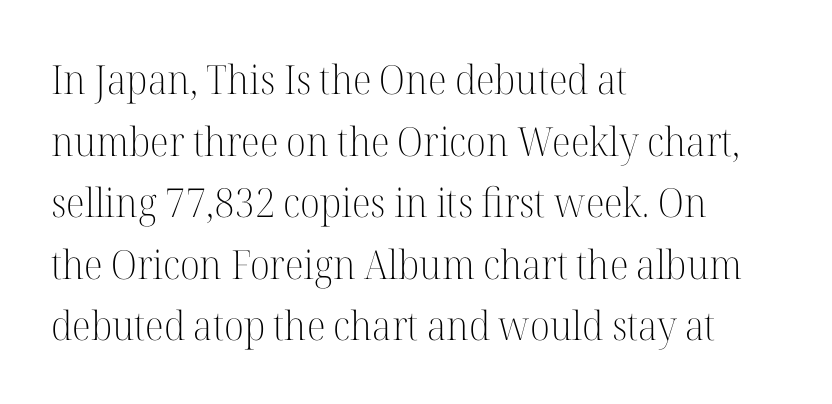
Q: Is the text bold? A: No.
Q: Is the text italic (slanted)? A: No, it is upright.
Q: Is the typeface a serif or a sans-serif typeface? A: Serif.
Q: Is the text underlined? A: No.
Q: How is the paragraph aligned? A: Left-aligned.
Q: Is the spacing between letters normal or unusually wide? A: Normal.
Q: Is the spacing between lines tight, normal or loose? A: Normal.
Q: Width (condensed, normal, or wide)? A: Normal.
Q: Stroke contrast? A: High.
Q: x-height? A: Medium.
Q: Monospaced? A: No.
